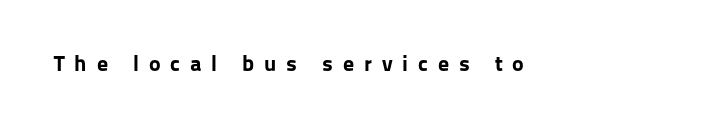
The strip under each line holds only bare page. A typesetter would mark this as roman, not italic. Each word looks stretched out because of the extra space between its letters. These words are printed bold, with thick strokes throughout.
